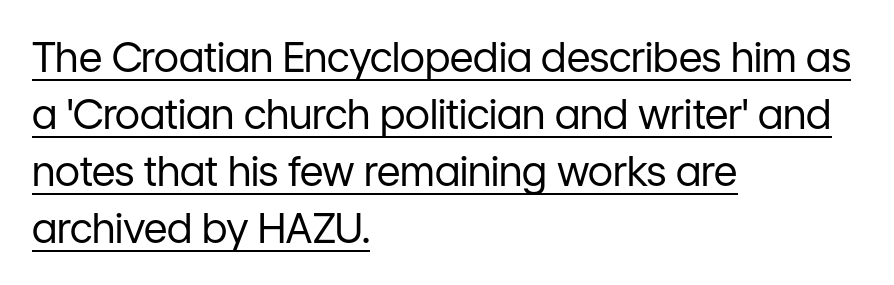
Q: Is the text bold? A: No.
Q: Is the text italic (slanted)? A: No, it is upright.
Q: Is the typeface a serif or a sans-serif typeface? A: Sans-serif.
Q: Is the text underlined? A: Yes.
Q: How is the paragraph aligned? A: Left-aligned.
Q: Is the spacing between letters normal or unusually wide? A: Normal.
Q: Is the spacing between lines tight, normal or loose? A: Normal.
Q: Width (condensed, normal, or wide)? A: Normal.
Q: Stroke contrast? A: Low.
Q: x-height? A: Medium.
Q: Monospaced? A: No.
